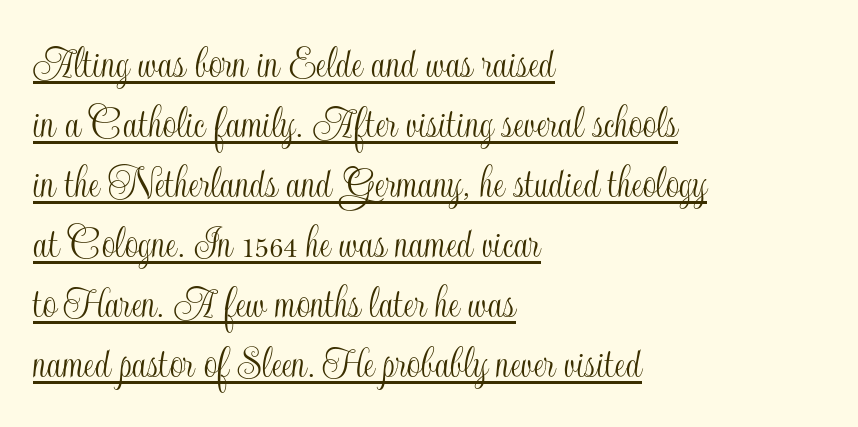
{"width": "condensed", "x_height": "small", "monospaced": "no", "underline": "yes", "align": "left", "line_spacing": "normal", "line_spacing_ratio": 1.25, "letter_spacing": "normal", "letter_spacing_em": 0.0, "glyph_px": 48}
